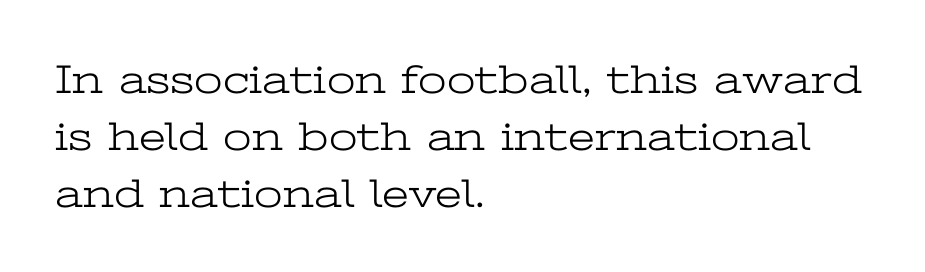
The image shows 41 px light, wide serif type, upright; set left-aligned, normal line spacing (1.39x), normal letter spacing, not underlined; low stroke contrast and a medium x-height.
